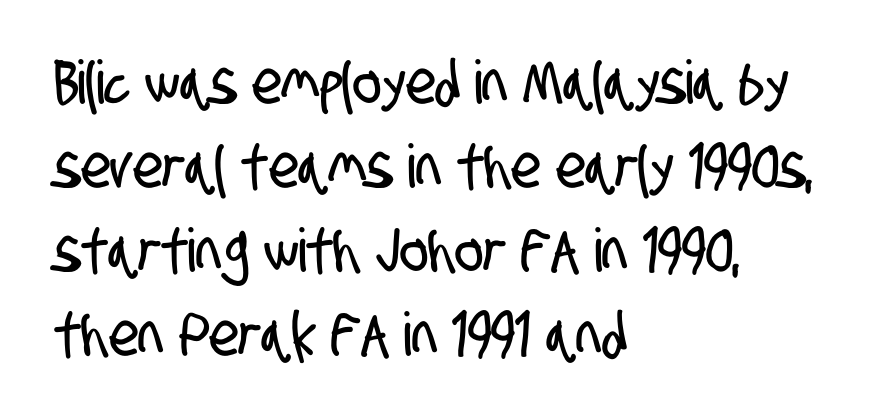
Q: Is the typeface a serif or a sans-serif typeface? A: Sans-serif.
Q: Is the text underlined? A: No.
Q: How is the paragraph aligned? A: Left-aligned.
Q: Is the spacing between letters normal or unusually wide? A: Normal.
Q: Is the spacing between lines tight, normal or loose? A: Normal.
Q: Width (condensed, normal, or wide)? A: Condensed.
Q: Stroke contrast? A: Low.
Q: x-height? A: Large.
Q: Monospaced? A: No.
